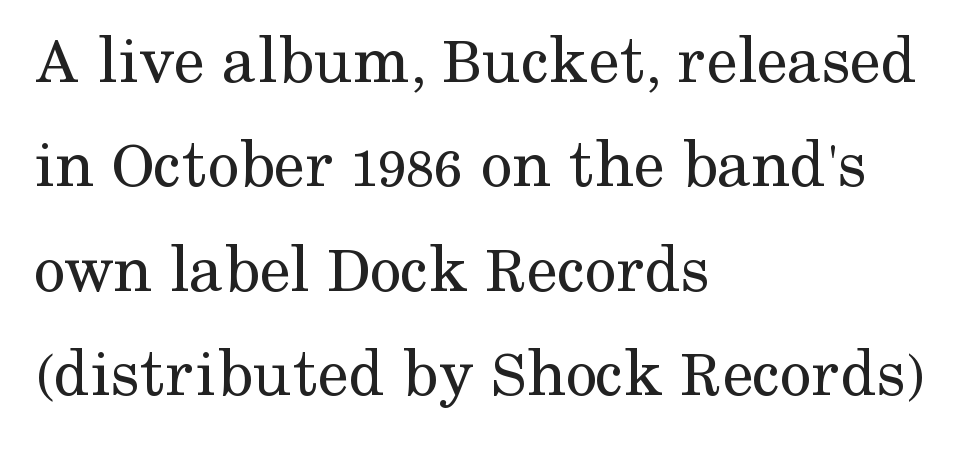
Q: Is the text bold? A: No.
Q: Is the text italic (slanted)? A: No, it is upright.
Q: Is the typeface a serif or a sans-serif typeface? A: Serif.
Q: Is the text underlined? A: No.
Q: How is the paragraph aligned? A: Left-aligned.
Q: Is the spacing between letters normal or unusually wide? A: Normal.
Q: Is the spacing between lines tight, normal or loose? A: Normal.
Q: Width (condensed, normal, or wide)? A: Normal.
Q: Stroke contrast? A: Medium.
Q: x-height? A: Medium.
Q: Monospaced? A: No.
